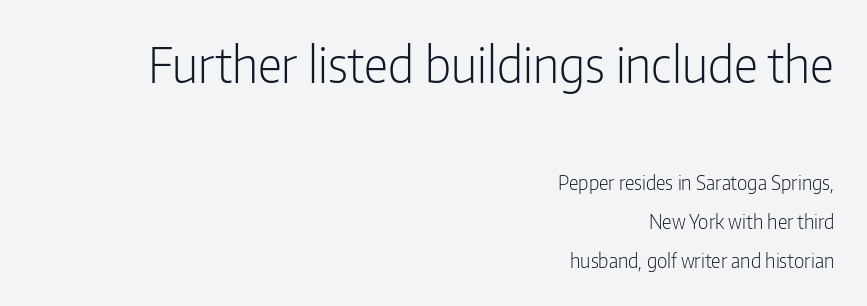
Q: Is the text bold? A: No.
Q: Is the text italic (slanted)? A: No, it is upright.
Q: Is the typeface a serif or a sans-serif typeface? A: Sans-serif.
Q: Is the text underlined? A: No.
Q: How is the paragraph aligned? A: Right-aligned.
Q: Is the spacing between letters normal or unusually wide? A: Normal.
Q: Is the spacing between lines tight, normal or loose? A: Loose.
Q: Which block of text is set in a larger size, the first (top) or the second (bottom)? A: The first (top) one.
Q: Width (condensed, normal, or wide)? A: Condensed.
Q: Stroke contrast? A: Low.
Q: x-height? A: Medium.
Q: Monospaced? A: No.
